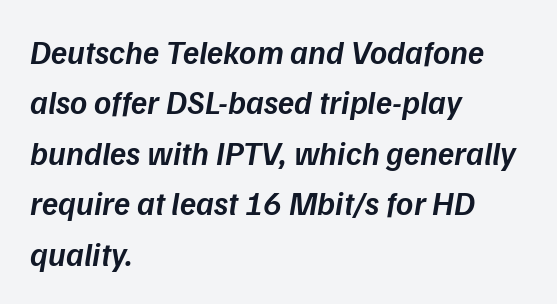
The image shows 33 px semibold type, italic (leaning right); set left-aligned, normal line spacing (1.53x), normal letter spacing, not underlined; low stroke contrast and a medium x-height.
